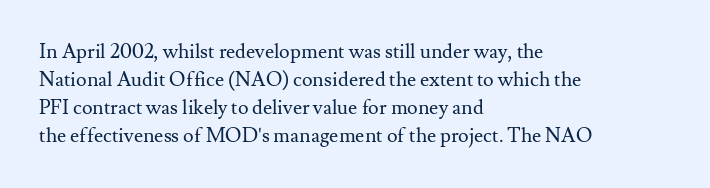
Q: Is the text bold? A: No.
Q: Is the text italic (slanted)? A: No, it is upright.
Q: Is the text underlined? A: No.
Q: How is the paragraph aligned? A: Left-aligned.
Q: Is the spacing between letters normal or unusually wide? A: Normal.
Q: Is the spacing between lines tight, normal or loose? A: Normal.
